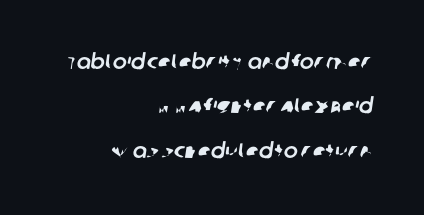
These lines stack with their right ends in a neat column. The words here are not underlined. Reading down the column, the eye jumps a long way to each next line. In terms of letterspacing, this is plain default setting.
